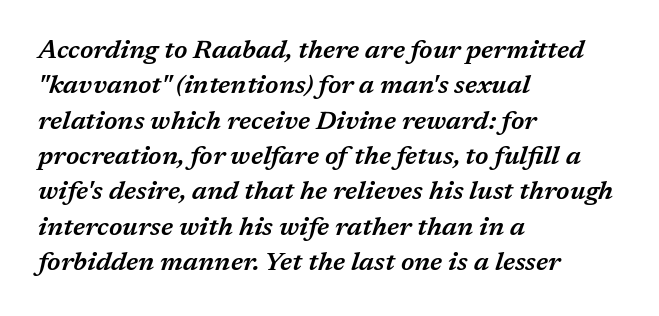
{"italic": "yes", "lean": "right", "slant_degrees": 17, "bold": "semi", "underline": "no", "align": "left", "line_spacing": "normal", "line_spacing_ratio": 1.36, "letter_spacing": "normal", "letter_spacing_em": 0.0, "glyph_px": 26}
